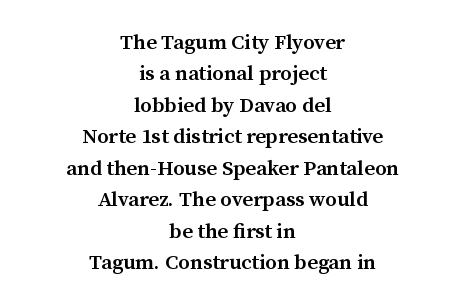
Between one letter and the next there's only the usual sliver of space. Style check: upright. Visually the block forms a symmetrical silhouette, jagged on both flanks. If you measured baseline to baseline, you'd find a middling distance.
